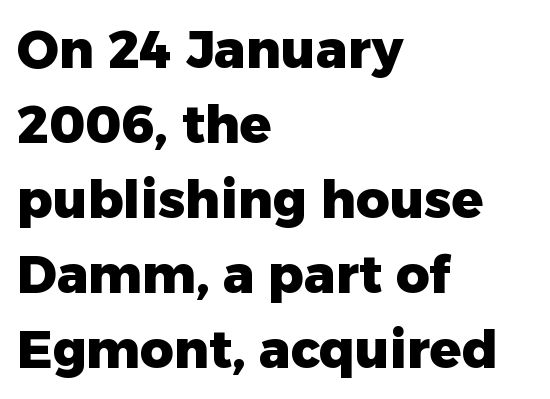
Q: Is the text bold? A: Yes.
Q: Is the text italic (slanted)? A: No, it is upright.
Q: Is the typeface a serif or a sans-serif typeface? A: Sans-serif.
Q: Is the text underlined? A: No.
Q: How is the paragraph aligned? A: Left-aligned.
Q: Is the spacing between letters normal or unusually wide? A: Normal.
Q: Is the spacing between lines tight, normal or loose? A: Normal.
Q: Width (condensed, normal, or wide)? A: Normal.
Q: Stroke contrast? A: Low.
Q: x-height? A: Medium.
Q: Monospaced? A: No.
